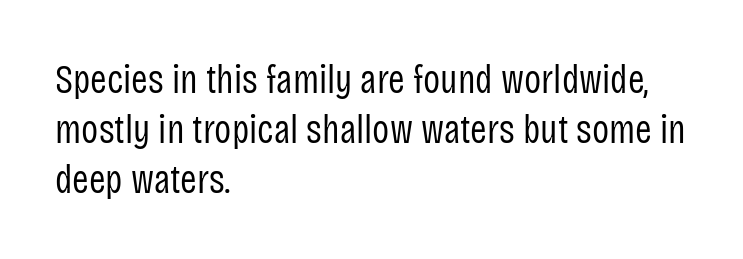
Q: Is the text bold? A: No.
Q: Is the text italic (slanted)? A: No, it is upright.
Q: Is the typeface a serif or a sans-serif typeface? A: Sans-serif.
Q: Is the text underlined? A: No.
Q: How is the paragraph aligned? A: Left-aligned.
Q: Is the spacing between letters normal or unusually wide? A: Normal.
Q: Is the spacing between lines tight, normal or loose? A: Normal.
Q: Width (condensed, normal, or wide)? A: Condensed.
Q: Stroke contrast? A: Low.
Q: x-height? A: Large.
Q: Monospaced? A: No.
